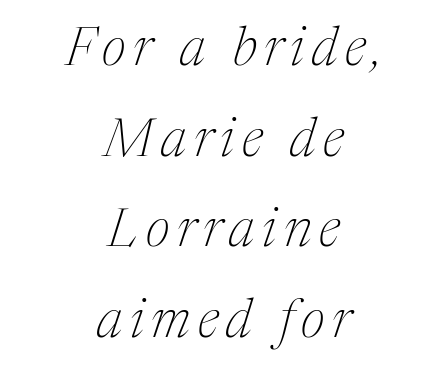
Q: Is the text bold? A: No.
Q: Is the text italic (slanted)? A: Yes, it leans right by about 17 degrees.
Q: Is the typeface a serif or a sans-serif typeface? A: Serif.
Q: Is the text underlined? A: No.
Q: How is the paragraph aligned? A: Centered.
Q: Is the spacing between lines tight, normal or loose? A: Normal.
Q: Width (condensed, normal, or wide)? A: Normal.
Q: Stroke contrast? A: Medium.
Q: x-height? A: Medium.
Q: Monospaced? A: No.
